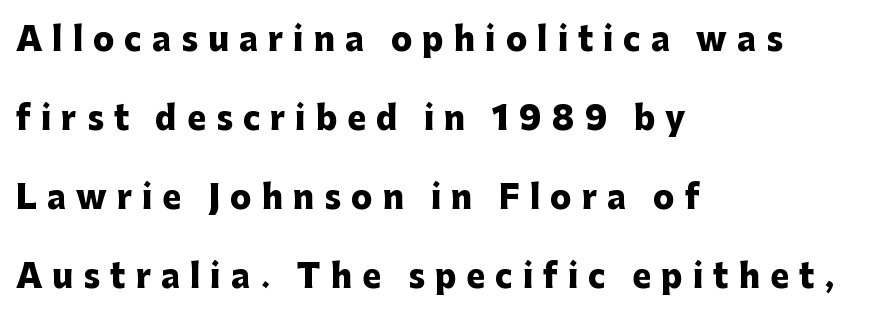
Honestly, there is no underline to notice here at all. Think of a printed novel: that variable character pitch is what you see here. The axis of the letterforms is exactly vertical. Every letter is thick-stroked: bold, no question. Notice how the passage keeps a crisp vertical edge on the left only.
